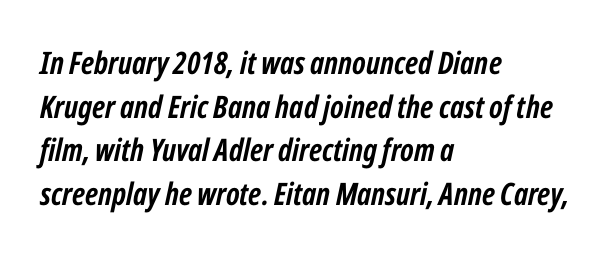
Q: Is the text bold? A: Yes.
Q: Is the text italic (slanted)? A: Yes, it leans right by about 12 degrees.
Q: Is the text underlined? A: No.
Q: How is the paragraph aligned? A: Left-aligned.
Q: Is the spacing between letters normal or unusually wide? A: Normal.
Q: Is the spacing between lines tight, normal or loose? A: Normal.
Q: Width (condensed, normal, or wide)? A: Condensed.
Q: Stroke contrast? A: Low.
Q: x-height? A: Medium.
Q: Monospaced? A: No.
